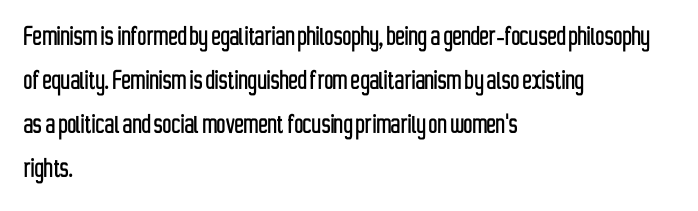
The image shows 31 px condensed sans-serif type, upright; set left-aligned, normal line spacing (1.42x), normal letter spacing, not underlined; low stroke contrast and a medium x-height.
